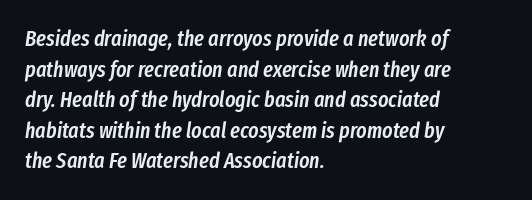
This sample uses plain, unmodified letter spacing. Looking at the ascenders, they clearly lean. Bare-footed words on every line. The face used here is a semibold: visibly heavier than regular, lighter than bold. Every row of glyphs begins at an identical x-position on the left. Each new line begins a customary step beneath the previous one.
